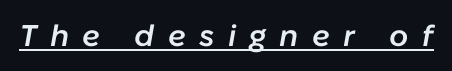
This is moderately heavy type, rendered in semibold. Does the lettering tilt? It does — this is italic. Students, observe the line beneath the letters — that is underlining. The horizontal fit of the characters is loose and conspicuously gappy. Here the designer chose a conventional face with non-uniform glyph widths.
